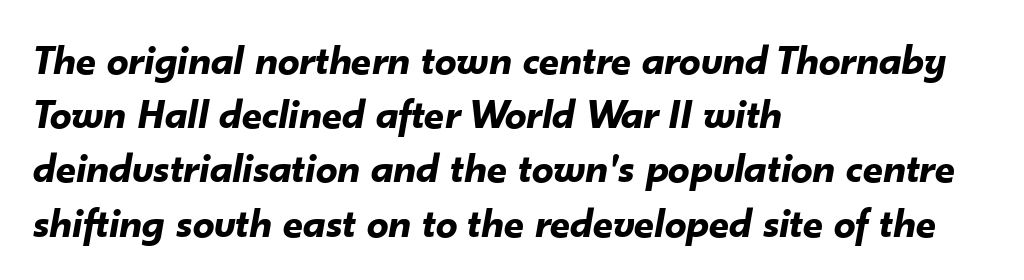
Q: Is the text bold? A: Yes.
Q: Is the text italic (slanted)? A: Yes, it leans right by about 10 degrees.
Q: Is the text underlined? A: No.
Q: How is the paragraph aligned? A: Left-aligned.
Q: Is the spacing between letters normal or unusually wide? A: Normal.
Q: Is the spacing between lines tight, normal or loose? A: Normal.
Q: Width (condensed, normal, or wide)? A: Normal.
Q: Stroke contrast? A: Low.
Q: x-height? A: Small.
Q: Monospaced? A: No.
